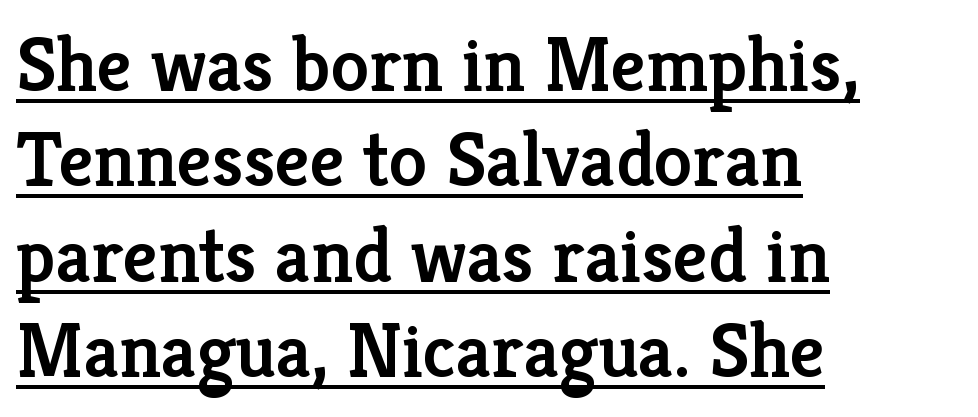
{"serif": "yes", "italic": "no", "bold": "semi", "weight": "semibold", "width": "normal", "stroke_contrast": "low", "x_height": "medium", "monospaced": "no", "underline": "yes", "align": "left", "line_spacing_ratio": 1.24, "letter_spacing": "normal", "letter_spacing_em": 0.0, "glyph_px": 77}
